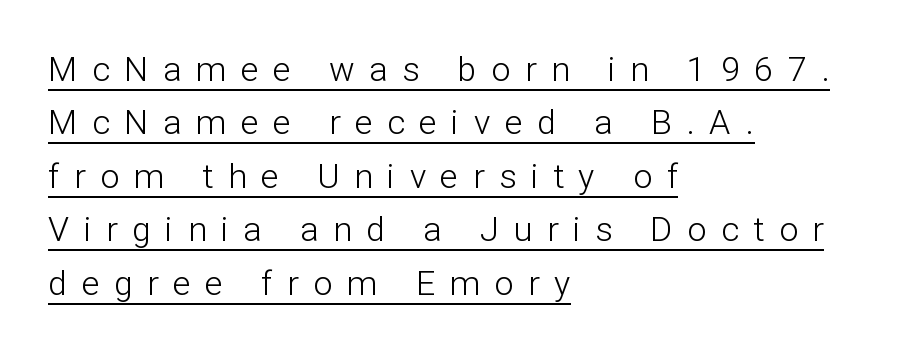
The image shows 34 px light sans-serif type, upright; set left-aligned, normal line spacing (1.57x), unusually wide letter spacing (+0.43 em), underlined; low stroke contrast and a medium x-height.
